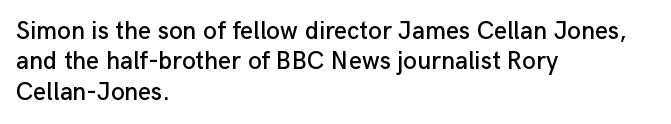
The image shows 25 px text type, upright; set left-aligned, line spacing 1.22x, normal letter spacing, not underlined.
